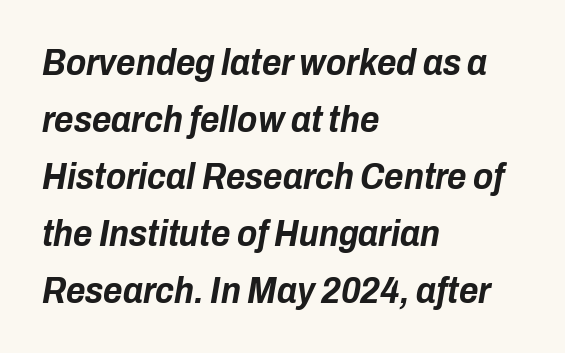
Typesetter's note: full bold, strokes at maximum text heaviness. Left-aligned paragraph, ragged on the right. Clear beneath every line of the passage. The tracking reads as untouched default to a designer's eye. Observe the lean: these are italic letterforms. Successive baselines arrive at the customary interval.
